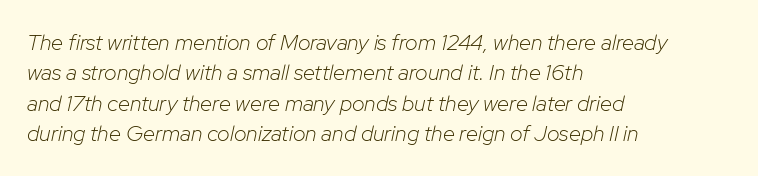
Look at the tracking — it's just the regular setting, nothing added. This reads as an unemphasized weight, regular at the heaviest. This rendering uses left alignment, leaving the right contour irregular. Posture: slanted. Any mark beneath the type? The region is blank. Horizontal bands of white between lines are of average thickness.
